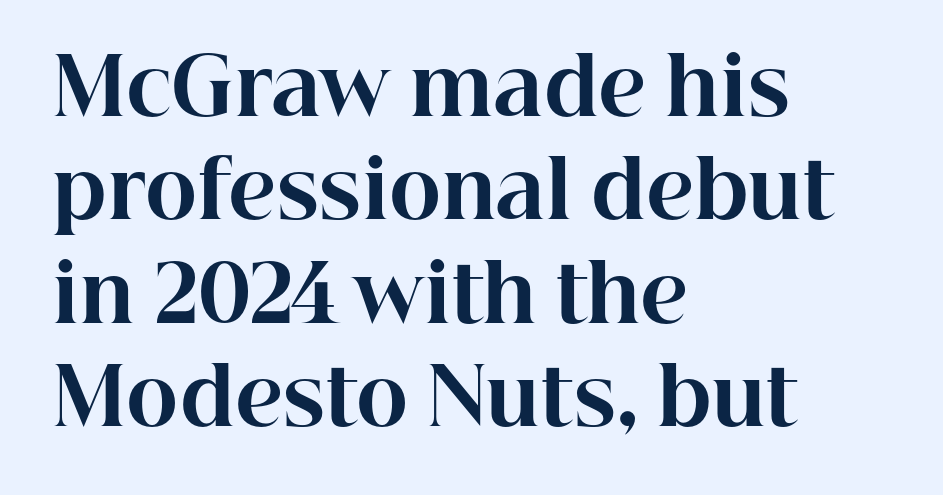
Q: Is the text bold? A: Yes.
Q: Is the text italic (slanted)? A: No, it is upright.
Q: Is the typeface a serif or a sans-serif typeface? A: Serif.
Q: Is the text underlined? A: No.
Q: How is the paragraph aligned? A: Left-aligned.
Q: Is the spacing between letters normal or unusually wide? A: Normal.
Q: Is the spacing between lines tight, normal or loose? A: Normal.
Q: Width (condensed, normal, or wide)? A: Normal.
Q: Stroke contrast? A: High.
Q: x-height? A: Medium.
Q: Monospaced? A: No.
